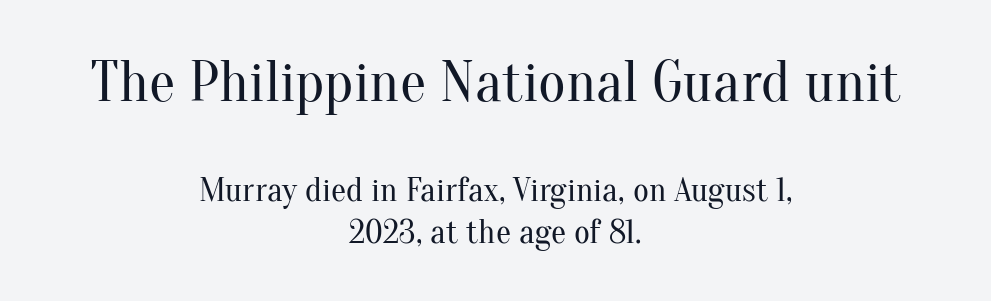
A quiet, ordinary-to-light weight characterises the typeface. Between one letter and the next there's only the usual sliver of space. Character widths vary here, with narrow letters taking less room than wide ones. A clean baseline with only descenders dipping below it. Ordinary non-slanted type is in use. Caption: upper text group enlarged, lower text group reduced.
